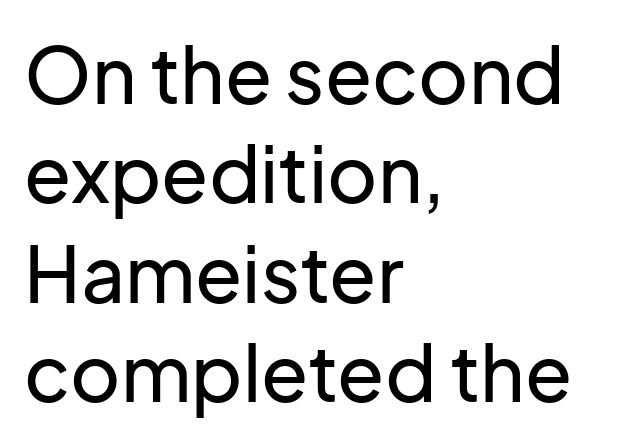
Q: Is the text italic (slanted)? A: No, it is upright.
Q: Is the typeface a serif or a sans-serif typeface? A: Sans-serif.
Q: Is the text underlined? A: No.
Q: How is the paragraph aligned? A: Left-aligned.
Q: Is the spacing between letters normal or unusually wide? A: Normal.
Q: Is the spacing between lines tight, normal or loose? A: Normal.
Q: Width (condensed, normal, or wide)? A: Normal.
Q: Stroke contrast? A: Low.
Q: x-height? A: Medium.
Q: Monospaced? A: No.
